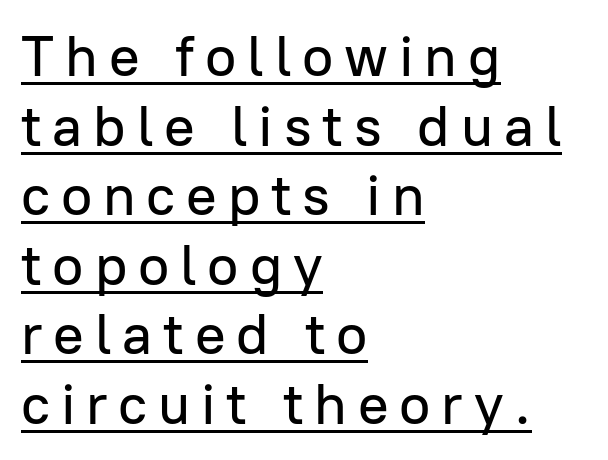
The image shows 57 px sans-serif type, upright; set left-aligned, line spacing 1.22x, underlined; low stroke contrast and a medium x-height.
